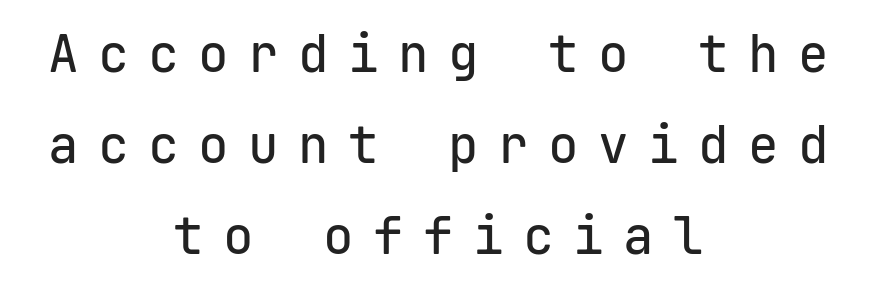
Descenders are the only things crossing below the line. The letters march in equal steps, a hallmark of fixed-pitch type. Is this a sans? Yes — the strokes have no serifs. Substantial extra tracking has been applied to these lines. Tall strokes in this sample are plumb rather than angled. Each line is balanced around a shared central axis.
